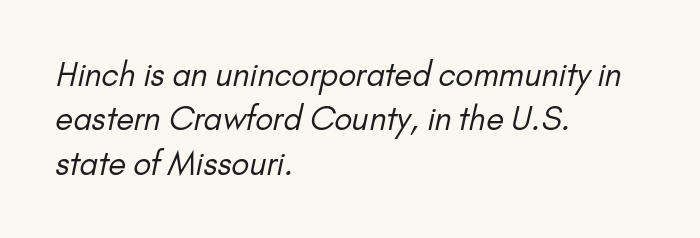
Q: Is the text bold? A: No.
Q: Is the typeface a serif or a sans-serif typeface? A: Sans-serif.
Q: Is the text underlined? A: No.
Q: How is the paragraph aligned? A: Left-aligned.
Q: Is the spacing between letters normal or unusually wide? A: Normal.
Q: Is the spacing between lines tight, normal or loose? A: Normal.
Q: Width (condensed, normal, or wide)? A: Normal.
Q: Stroke contrast? A: Low.
Q: x-height? A: Small.
Q: Monospaced? A: No.
